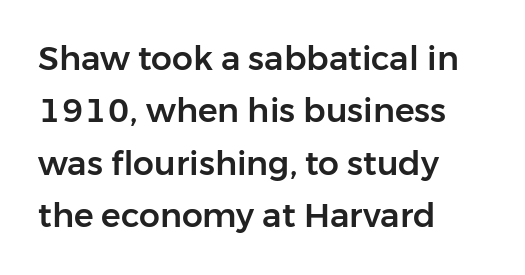
The image shows 33 px sans-serif type, upright; set left-aligned, normal line spacing (1.59x), normal letter spacing, not underlined; low stroke contrast and a medium x-height.
